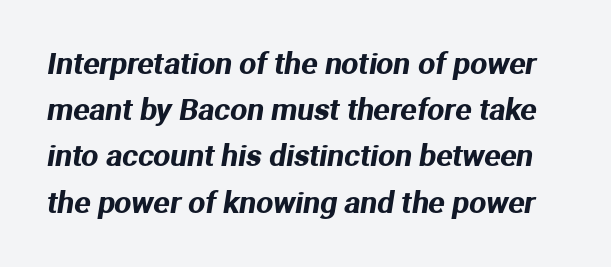
{"serif": "no", "width": "normal", "stroke_contrast": "medium", "x_height": "medium", "monospaced": "no", "underline": "no", "line_spacing": "normal", "line_spacing_ratio": 1.54, "letter_spacing": "normal", "letter_spacing_em": 0.0, "glyph_px": 30}
